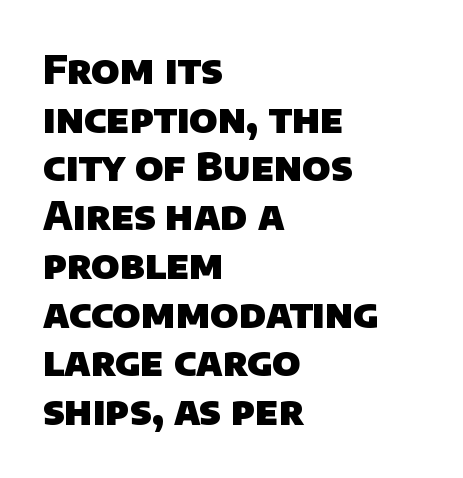
Q: Is the text bold? A: Yes.
Q: Is the typeface a serif or a sans-serif typeface? A: Sans-serif.
Q: Is the text underlined? A: No.
Q: How is the paragraph aligned? A: Left-aligned.
Q: Is the spacing between letters normal or unusually wide? A: Normal.
Q: Is the spacing between lines tight, normal or loose? A: Normal.
Q: Width (condensed, normal, or wide)? A: Normal.
Q: Stroke contrast? A: Low.
Q: x-height? A: Large.
Q: Monospaced? A: No.
